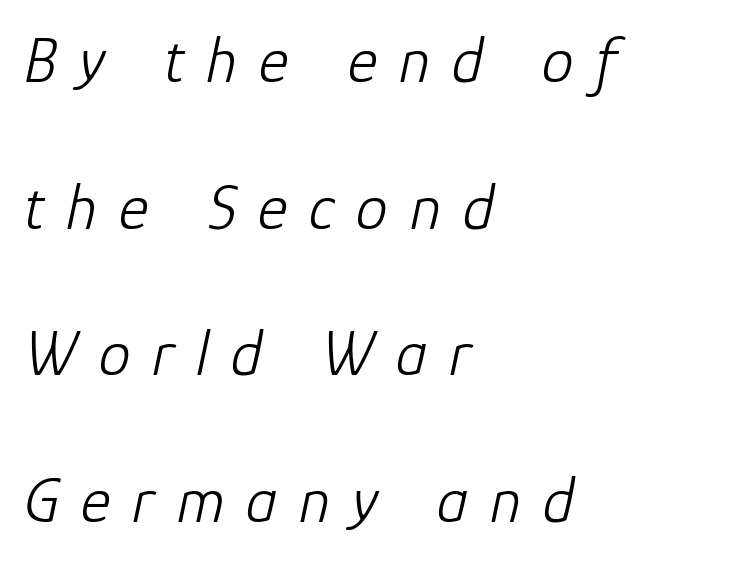
{"italic": "yes", "lean": "right", "slant_degrees": 12, "bold": "no", "weight": "light", "width": "normal", "stroke_contrast": "low", "x_height": "medium", "monospaced": "no", "underline": "no", "align": "left", "line_spacing": "loose", "line_spacing_ratio": 2.29, "letter_spacing": "wide", "letter_spacing_em": 0.34, "glyph_px": 64}
